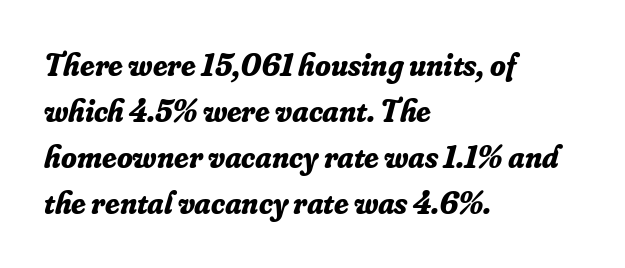
Q: Is the text bold? A: Yes.
Q: Is the text italic (slanted)? A: Yes, it leans right by about 16 degrees.
Q: Is the typeface a serif or a sans-serif typeface? A: Serif.
Q: Is the text underlined? A: No.
Q: How is the paragraph aligned? A: Left-aligned.
Q: Is the spacing between letters normal or unusually wide? A: Normal.
Q: Is the spacing between lines tight, normal or loose? A: Normal.
Q: Width (condensed, normal, or wide)? A: Normal.
Q: Stroke contrast? A: Low.
Q: x-height? A: Small.
Q: Monospaced? A: No.
